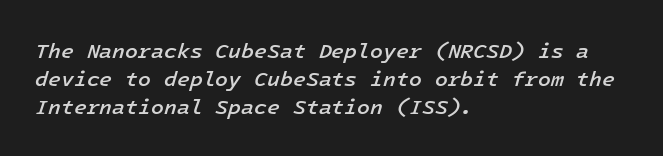
Letters rest on an invisible, unmarked baseline. Glyph-to-glyph distance matches everyday printed text. Slanted lettering throughout. The typesetting leans somewhat heavy: a semibold. How would I describe the line gaps? Plain and ordinary.
